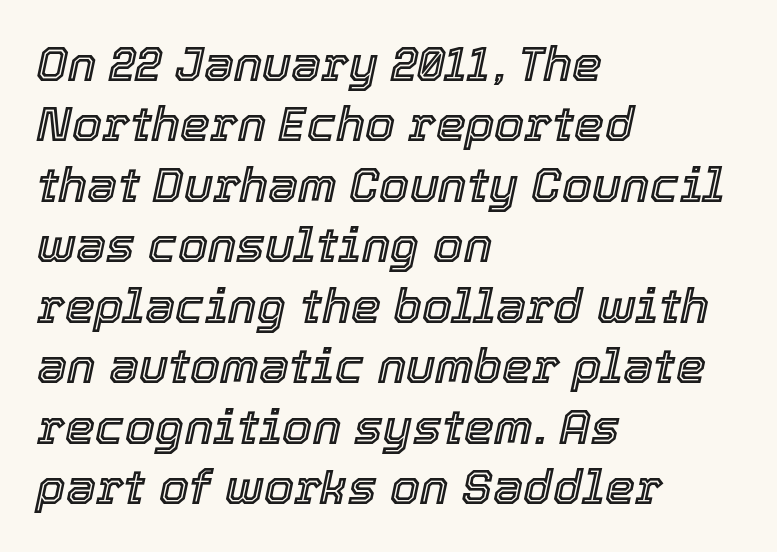
You could not count columns in this text — the font is proportionally spaced. Every row of glyphs begins at an identical x-position on the left. The block of text has a typical density, with ordinary space between rows. The letterforms sit shoulder to shoulder at normal distance.
